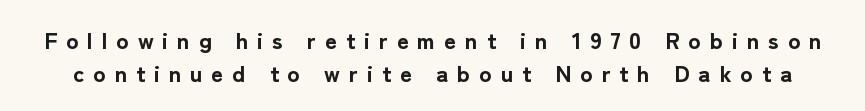
{"italic": "no", "bold": "yes", "underline": "no", "line_spacing": "normal", "line_spacing_ratio": 1.43, "letter_spacing": "wide", "letter_spacing_em": 0.39, "glyph_px": 23}
